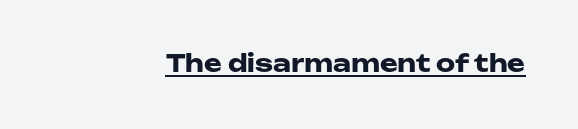
{"italic": "no", "bold": "yes", "underline": "yes", "letter_spacing": "normal", "letter_spacing_em": 0.0, "glyph_px": 24}
